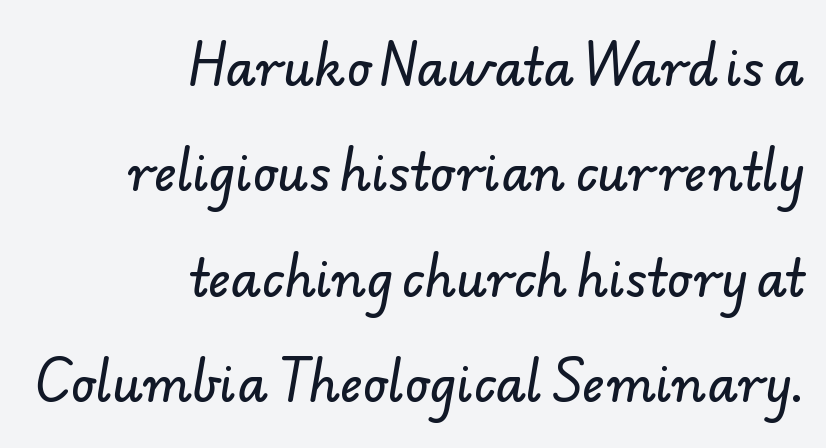
Q: Is the typeface a serif or a sans-serif typeface? A: Sans-serif.
Q: Is the text underlined? A: No.
Q: How is the paragraph aligned? A: Right-aligned.
Q: Is the spacing between letters normal or unusually wide? A: Normal.
Q: Is the spacing between lines tight, normal or loose? A: Loose.
Q: Width (condensed, normal, or wide)? A: Normal.
Q: Stroke contrast? A: Low.
Q: x-height? A: Small.
Q: Monospaced? A: No.
